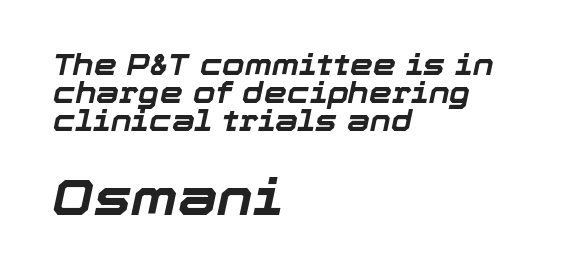
Compared with ordinary roman type, these characters are visibly tilted. Is the block centered? No — it sits flush against the left margin. Any mark beneath the type? The region is blank. Nothing unusual about the tracking: characters are spaced as the font intends. Weight check: bold — yes, fully. Closely set lines give the paragraph a compact silhouette.
